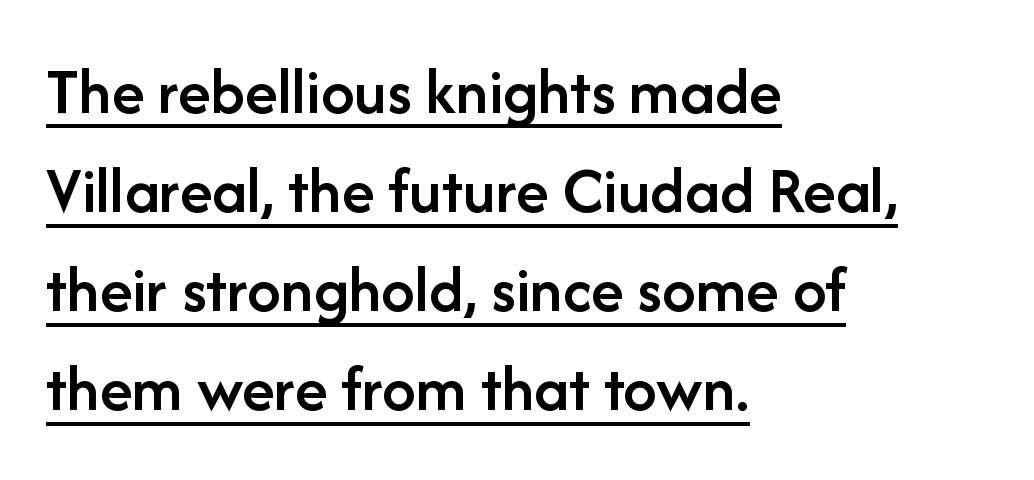
Caption: standard tracking, unaltered. The sample has been set in demibold, a notch under bold. Compared with typical paragraphs, the rows here are spaced about the same. Unlike italic type, these characters show no tilt at all. Short and long lines alike share a common starting point at left.
